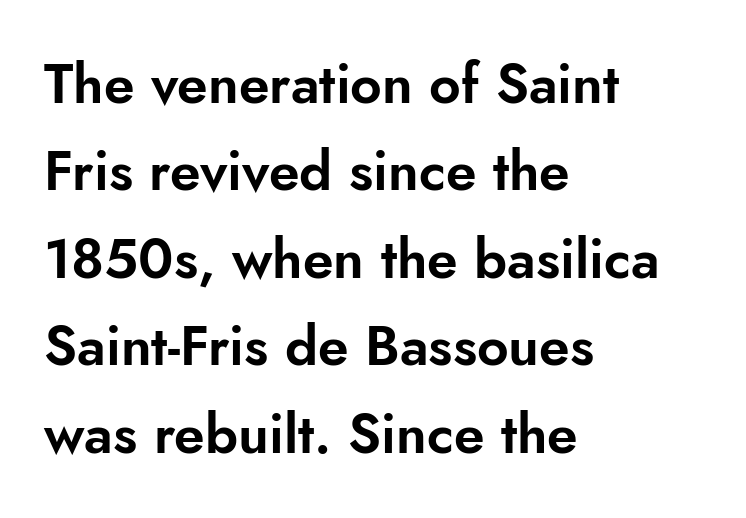
Q: Is the text italic (slanted)? A: No, it is upright.
Q: Is the typeface a serif or a sans-serif typeface? A: Sans-serif.
Q: Is the text underlined? A: No.
Q: How is the paragraph aligned? A: Left-aligned.
Q: Is the spacing between letters normal or unusually wide? A: Normal.
Q: Is the spacing between lines tight, normal or loose? A: Normal.
Q: Width (condensed, normal, or wide)? A: Normal.
Q: Stroke contrast? A: Low.
Q: x-height? A: Small.
Q: Monospaced? A: No.
